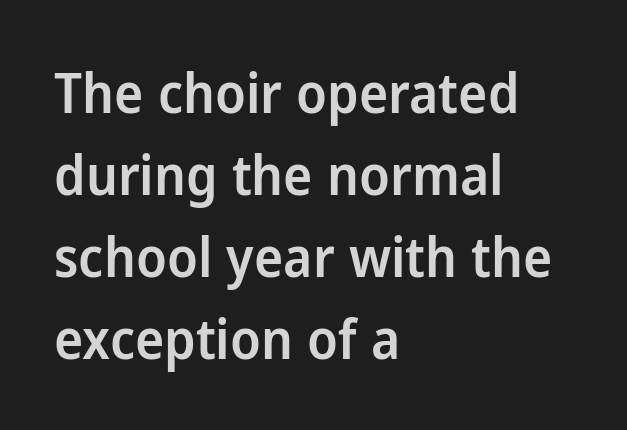
The image shows 55 px semibold sans-serif type, upright; set left-aligned, normal line spacing (1.49x), normal letter spacing, not underlined; low stroke contrast and a medium x-height.
